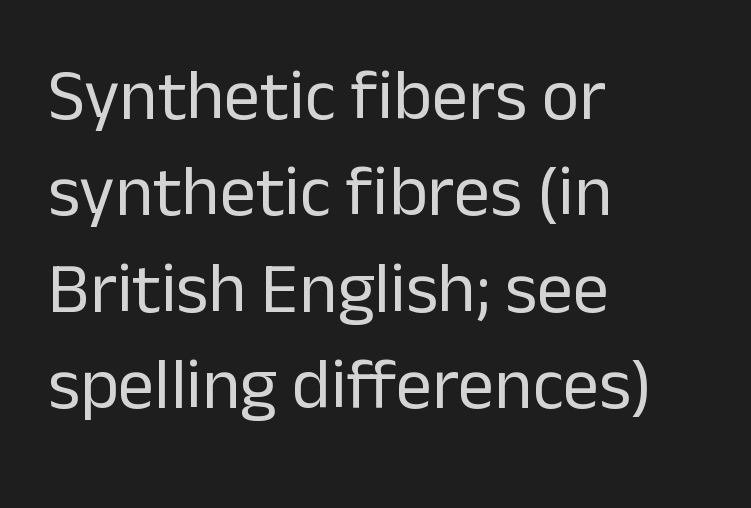
{"serif": "no", "italic": "no", "bold": "no", "weight": "regular", "width": "normal", "stroke_contrast": "low", "x_height": "medium", "monospaced": "no", "underline": "no", "align": "left", "line_spacing": "normal", "line_spacing_ratio": 1.34, "letter_spacing": "normal", "letter_spacing_em": 0.0, "glyph_px": 72}
